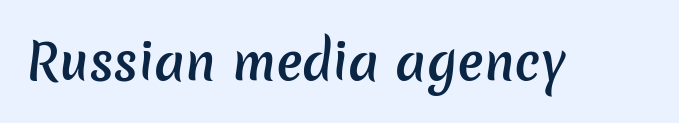
The image shows 49 px semibold sans-serif type; set normal letter spacing, not underlined; low stroke contrast and a medium x-height.
